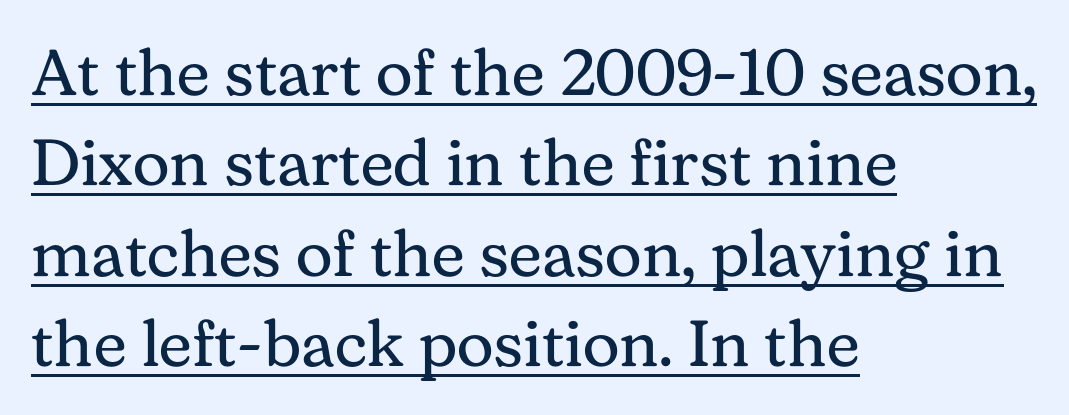
{"serif": "yes", "italic": "no", "bold": "no", "weight": "regular", "width": "normal", "stroke_contrast": "medium", "x_height": "medium", "monospaced": "no", "underline": "yes", "align": "left", "line_spacing": "normal", "line_spacing_ratio": 1.39, "letter_spacing": "normal", "letter_spacing_em": 0.0, "glyph_px": 65}
